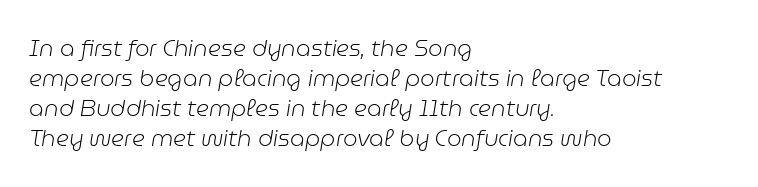
The image shows 23 px text type, italic (leaning right); set left-aligned, normal line spacing (1.31x), normal letter spacing, not underlined.
